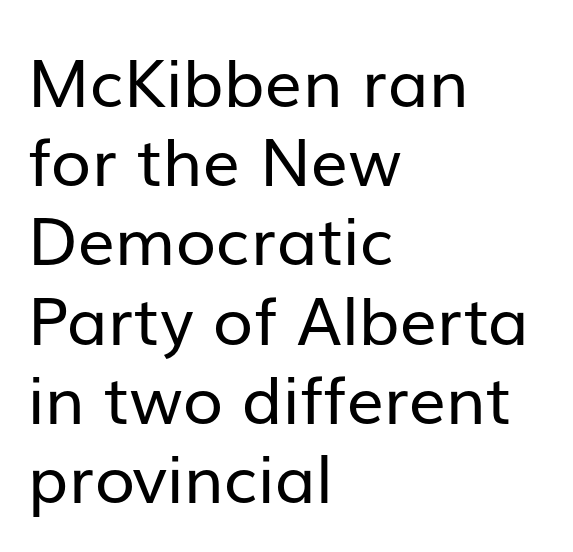
Q: Is the text bold? A: No.
Q: Is the text italic (slanted)? A: No, it is upright.
Q: Is the typeface a serif or a sans-serif typeface? A: Sans-serif.
Q: Is the text underlined? A: No.
Q: How is the paragraph aligned? A: Left-aligned.
Q: Is the spacing between letters normal or unusually wide? A: Normal.
Q: Width (condensed, normal, or wide)? A: Normal.
Q: Stroke contrast? A: Low.
Q: x-height? A: Medium.
Q: Monospaced? A: No.
